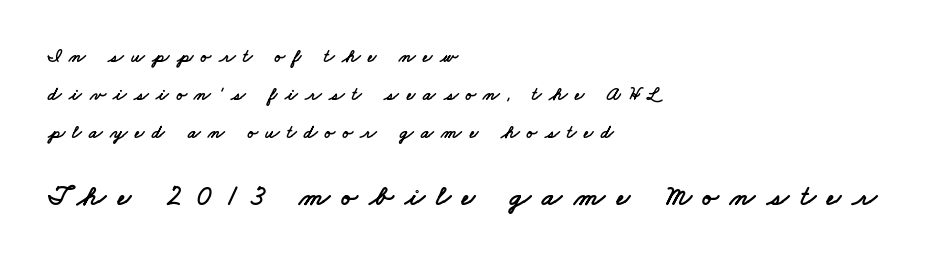
{"serif": "no", "width": "wide", "stroke_contrast": "low", "x_height": "small", "monospaced": "no", "underline": "no", "align": "left", "line_spacing": "loose", "line_spacing_ratio": 1.99, "letter_spacing": "wide", "letter_spacing_em": 0.4, "larger_block": "second", "size_ratio": 1.53, "glyph_px": 29}
